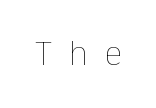
Someone cranked the tracking dial way up on this one. The area under the type is left untouched. The letters look calm and open, with moderate or lighter stems. Looks like regular typesetting: each glyph gets only the width it needs. This sample uses an upright cut, with every glyph sitting square on the baseline.
